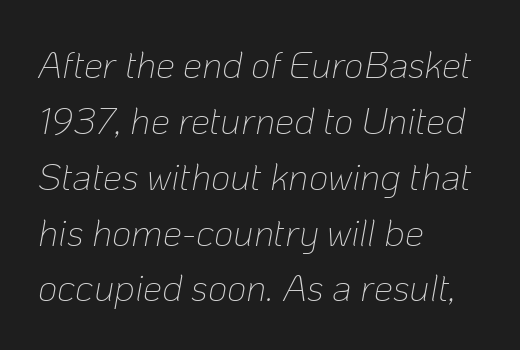
Is the type heavy? It reads as light-to-regular instead. An italicized treatment has been applied to the whole sample. Do the characters align in a grid? No, the font is proportional. Anything drawn beneath the words? Only blank space. The space between consecutive lines is moderate.
